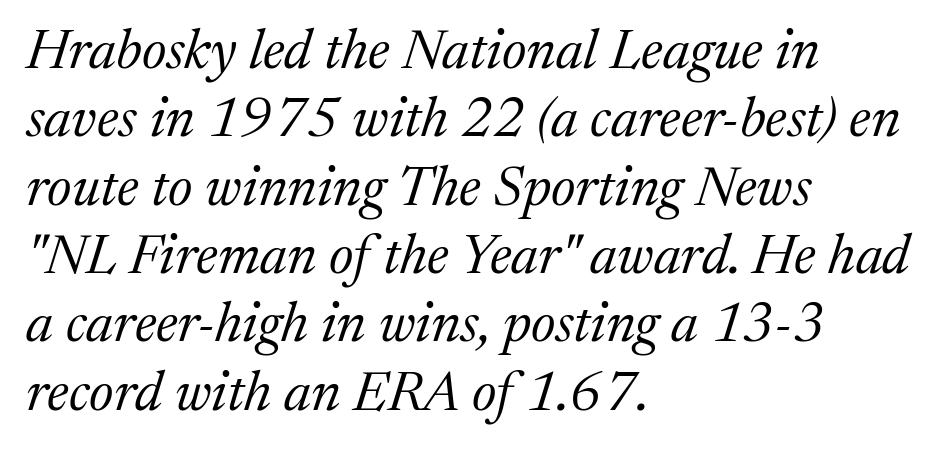
{"serif": "yes", "italic": "yes", "lean": "right", "slant_degrees": 17, "bold": "no", "weight": "regular", "width": "normal", "stroke_contrast": "medium", "x_height": "medium", "monospaced": "no", "underline": "no", "align": "left", "line_spacing_ratio": 1.22, "letter_spacing": "normal", "letter_spacing_em": 0.0, "glyph_px": 56}
